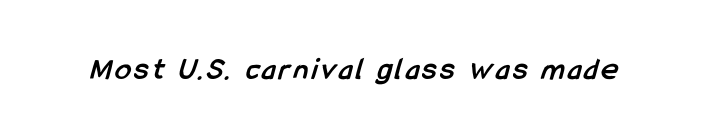
Type style note: lacks serifs. What weight is shown? A full bold with thick strokes. The face used here is proportionally spaced, like ordinary book or web type. Anything drawn beneath the words? Only blank space.
